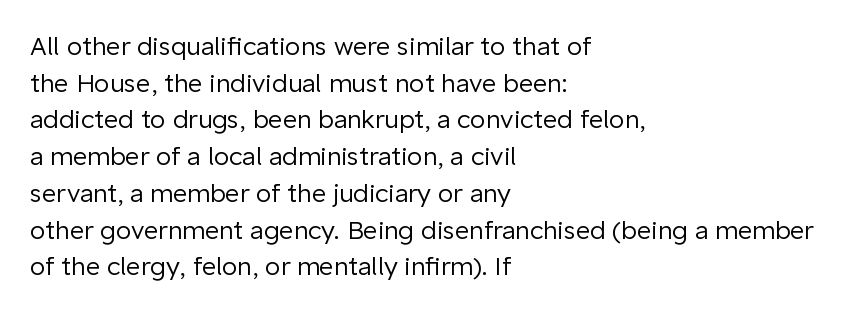
Q: Is the text bold? A: No.
Q: Is the text italic (slanted)? A: No, it is upright.
Q: Is the text underlined? A: No.
Q: How is the paragraph aligned? A: Left-aligned.
Q: Is the spacing between letters normal or unusually wide? A: Normal.
Q: Is the spacing between lines tight, normal or loose? A: Normal.
